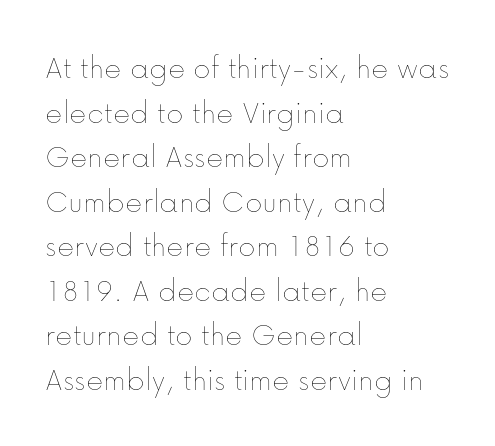
These glyphs show unthickened strokes, regular width or finer. Posture: upright roman. Which margin do the lines hug? The left one — the right edge is uneven. Each letter keeps its own natural width here, so spacing adapts to shape. This sample keeps an unexceptional amount of space between lines. The space beneath each line is pristine and unruled.
